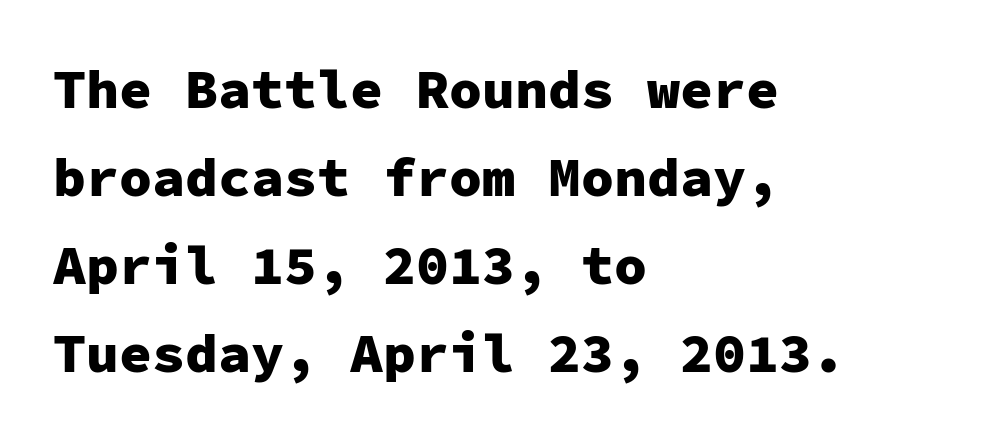
Q: Is the text bold? A: Yes.
Q: Is the text italic (slanted)? A: No, it is upright.
Q: Is the typeface a serif or a sans-serif typeface? A: Sans-serif.
Q: Is the text underlined? A: No.
Q: How is the paragraph aligned? A: Left-aligned.
Q: Is the spacing between letters normal or unusually wide? A: Normal.
Q: Is the spacing between lines tight, normal or loose? A: Normal.
Q: Width (condensed, normal, or wide)? A: Normal.
Q: Stroke contrast? A: Low.
Q: x-height? A: Medium.
Q: Monospaced? A: Yes.
